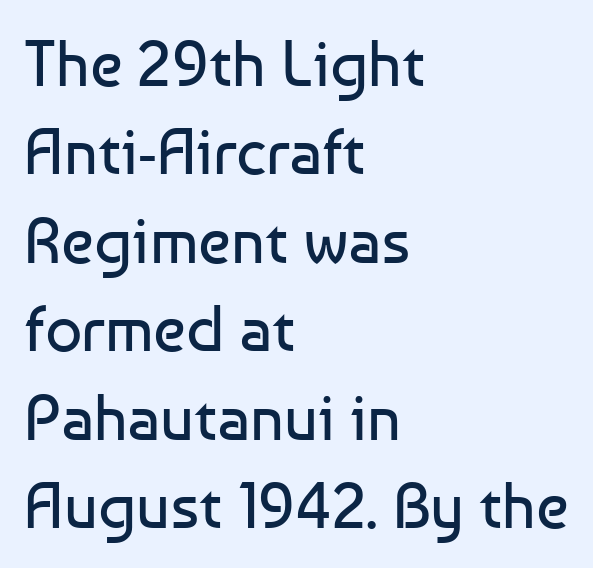
This sample uses an upright cut, with every glyph sitting square on the baseline. How are the letters spaced? Ordinarily, with no added tracking. The rows are spaced the way most documents space them. Layout note: lines flush left. The letters advance in unequal steps, a hallmark of proportional type. I'd call this a sans setting — the letters go barefoot.
